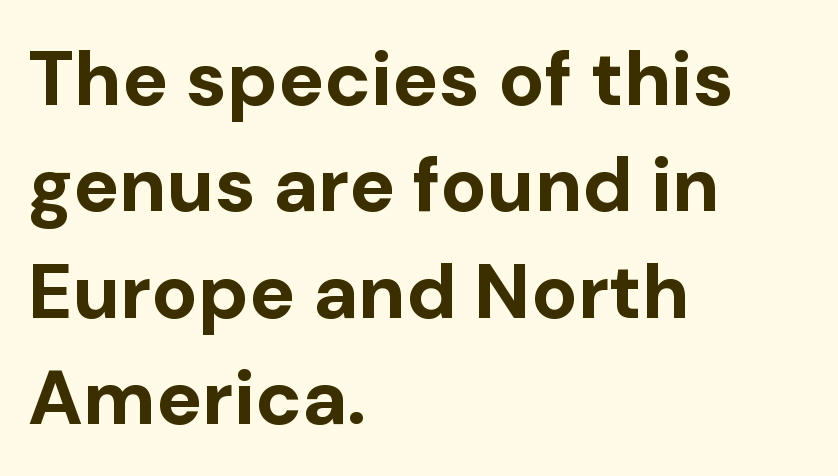
Q: Is the text bold? A: Yes.
Q: Is the text italic (slanted)? A: No, it is upright.
Q: Is the typeface a serif or a sans-serif typeface? A: Sans-serif.
Q: Is the text underlined? A: No.
Q: How is the paragraph aligned? A: Left-aligned.
Q: Is the spacing between letters normal or unusually wide? A: Normal.
Q: Is the spacing between lines tight, normal or loose? A: Normal.
Q: Width (condensed, normal, or wide)? A: Normal.
Q: Stroke contrast? A: Low.
Q: x-height? A: Medium.
Q: Monospaced? A: No.
